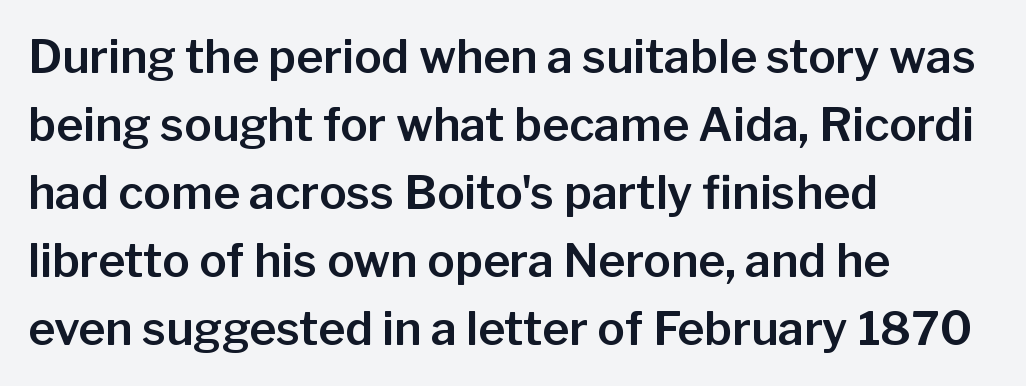
Q: Is the text italic (slanted)? A: No, it is upright.
Q: Is the typeface a serif or a sans-serif typeface? A: Sans-serif.
Q: Is the text underlined? A: No.
Q: How is the paragraph aligned? A: Left-aligned.
Q: Is the spacing between letters normal or unusually wide? A: Normal.
Q: Is the spacing between lines tight, normal or loose? A: Normal.
Q: Width (condensed, normal, or wide)? A: Normal.
Q: Stroke contrast? A: Low.
Q: x-height? A: Medium.
Q: Monospaced? A: No.
